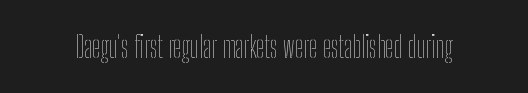
The image shows 30 px thin, condensed type, upright; set normal letter spacing, not underlined; low stroke contrast and a medium x-height.
